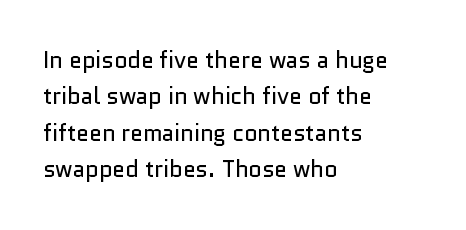
Q: Is the text bold? A: No.
Q: Is the text italic (slanted)? A: No, it is upright.
Q: Is the text underlined? A: No.
Q: How is the paragraph aligned? A: Left-aligned.
Q: Is the spacing between letters normal or unusually wide? A: Normal.
Q: Is the spacing between lines tight, normal or loose? A: Normal.
